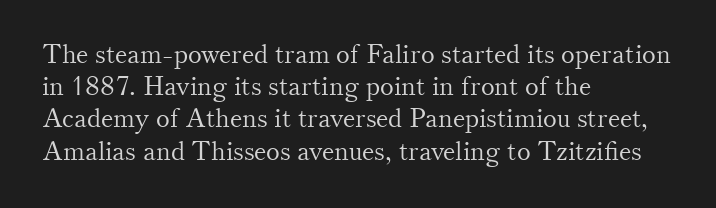
No letter is thick-stroked: the sample isn't bold. The lettering stays uniformly vertical, giving the passage a roman look. This sample uses plain, unmodified letter spacing. These lines stack with their left ends in a neat column. The gap between lines stays unmarked.
